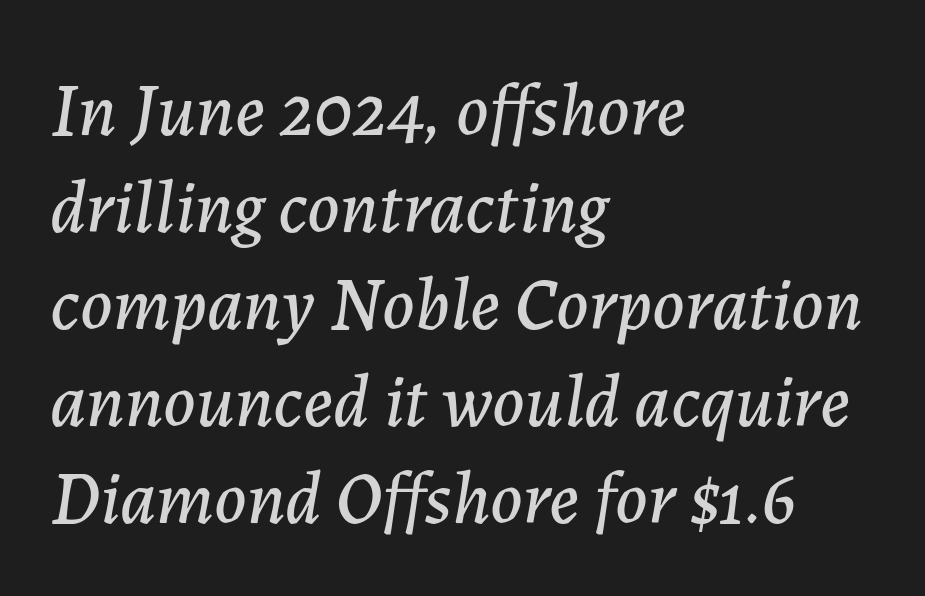
{"italic": "yes", "lean": "right", "slant_degrees": 7, "width": "normal", "stroke_contrast": "low", "x_height": "medium", "monospaced": "no", "underline": "no", "align": "left", "line_spacing": "normal", "line_spacing_ratio": 1.31, "letter_spacing": "normal", "letter_spacing_em": 0.0, "glyph_px": 74}
